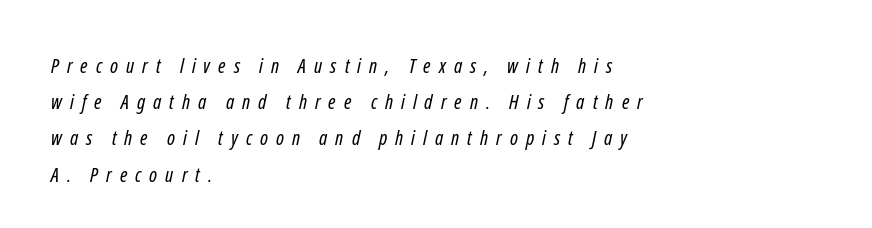
{"bold": "no", "underline": "no", "align": "left", "line_spacing_ratio": 1.81, "letter_spacing": "wide", "letter_spacing_em": 0.4, "glyph_px": 20}
